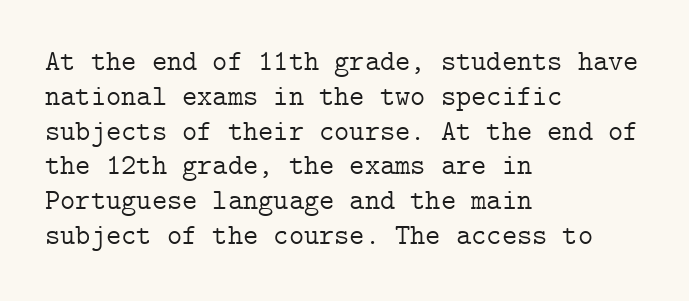
Q: Is the text bold? A: No.
Q: Is the text italic (slanted)? A: No, it is upright.
Q: Is the typeface a serif or a sans-serif typeface? A: Serif.
Q: Is the text underlined? A: No.
Q: How is the paragraph aligned? A: Left-aligned.
Q: Is the spacing between letters normal or unusually wide? A: Normal.
Q: Width (condensed, normal, or wide)? A: Normal.
Q: Stroke contrast? A: Low.
Q: x-height? A: Medium.
